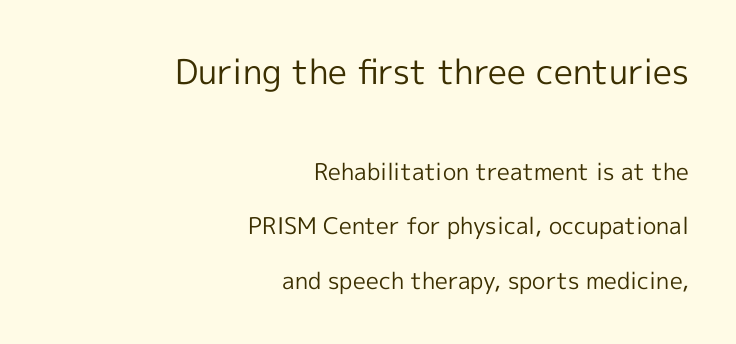
The image shows 34 px regular-weight sans-serif type, upright; set right-aligned, loose line spacing (2.37x), normal letter spacing, not underlined; the first (top) block is 1.48x larger; a medium x-height.
